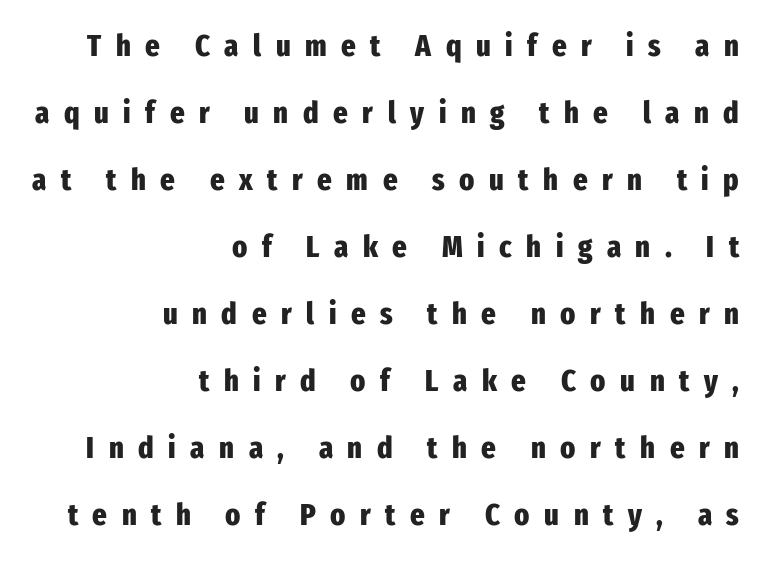
The image shows 31 px heavy, condensed sans-serif type, upright; set right-aligned, loose line spacing (2.16x), unusually wide letter spacing (+0.47 em), not underlined; low stroke contrast and a medium x-height.
